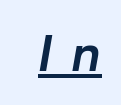
The image shows 53 px semibold type, italic (leaning right); set unusually wide letter spacing (+0.35 em), underlined; low stroke contrast and a medium x-height.
